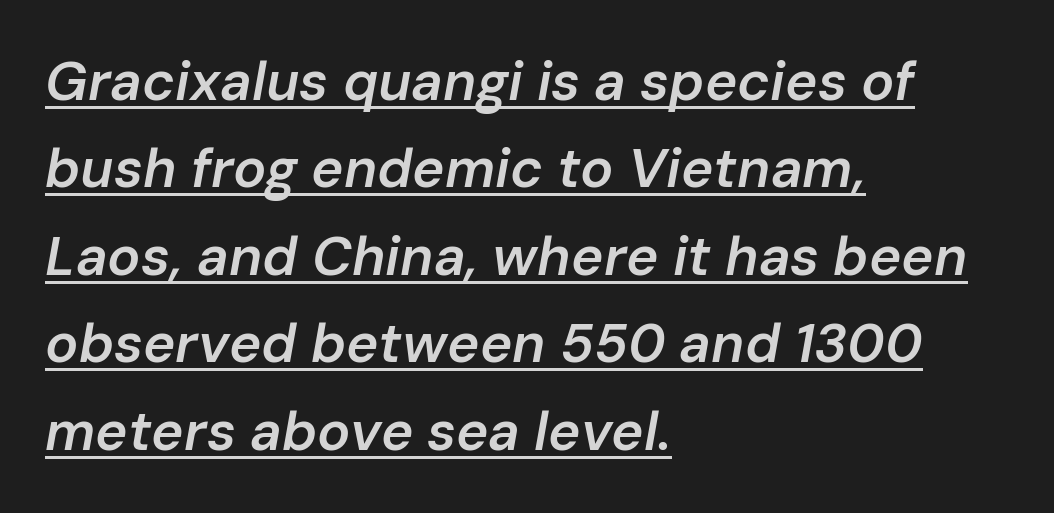
The image shows 55 px semibold type, italic (leaning right); set left-aligned, normal line spacing (1.59x), normal letter spacing, underlined; low stroke contrast and a medium x-height.
